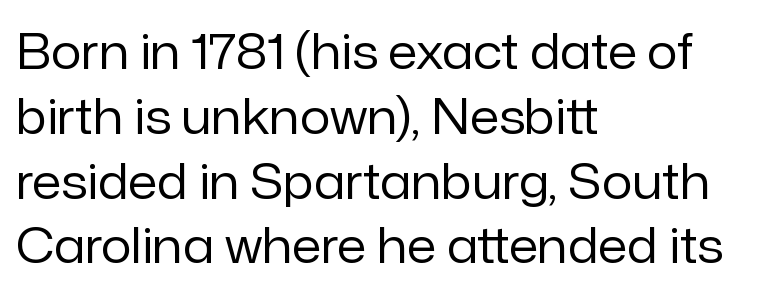
Q: Is the text bold? A: No.
Q: Is the text italic (slanted)? A: No, it is upright.
Q: Is the typeface a serif or a sans-serif typeface? A: Sans-serif.
Q: Is the text underlined? A: No.
Q: How is the paragraph aligned? A: Left-aligned.
Q: Is the spacing between letters normal or unusually wide? A: Normal.
Q: Is the spacing between lines tight, normal or loose? A: Normal.
Q: Width (condensed, normal, or wide)? A: Normal.
Q: Stroke contrast? A: Low.
Q: x-height? A: Medium.
Q: Monospaced? A: No.
